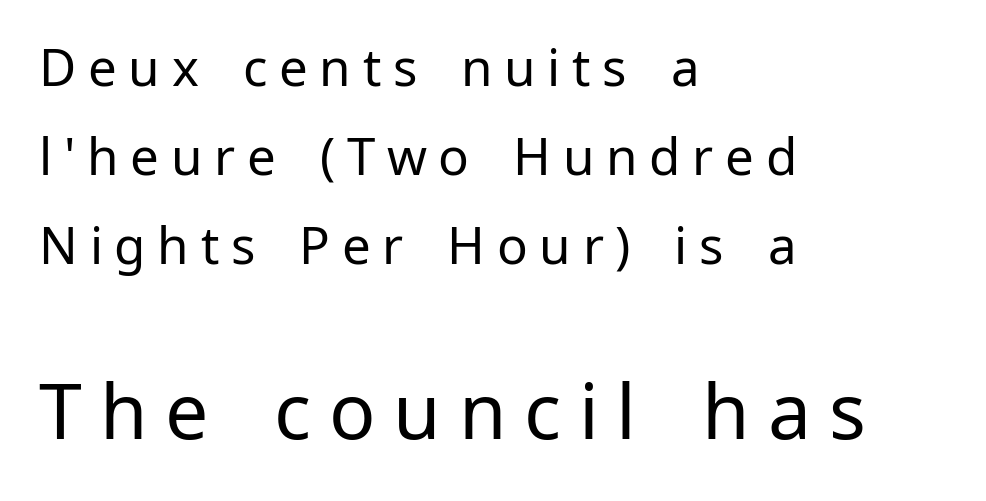
Check where the strokes stop: nothing finishes them off — pure sans. The specimen omits any rule beneath the text block's lines. The lower block of text is set noticeably larger than the block above it. Tracking here is generous; glyphs stand well apart from one another. Layout note: lines flush left. The weight would be labelled regular, book, light, or lighter still.
